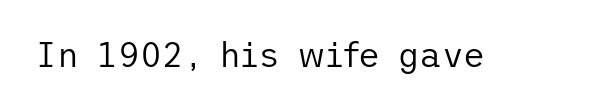
Underlining? Definitely not there. Are there feet on the stems? There aren't — it's a sans. The weight would be labelled regular, book, light, or lighter still. The rendering keeps characters at their native spacing. The typography opts for an upright posture over an oblique one.
